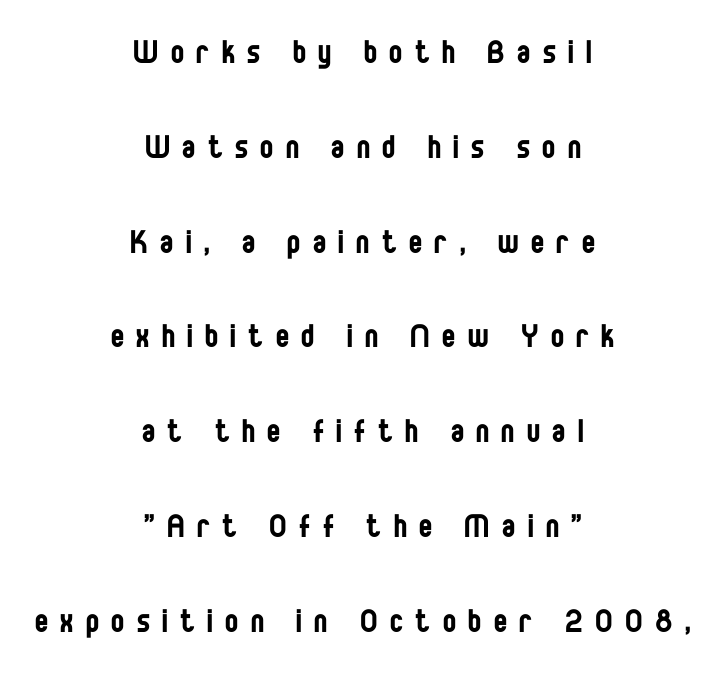
{"serif": "no", "italic": "no", "bold": "no", "weight": "regular", "width": "condensed", "stroke_contrast": "low", "x_height": "large", "monospaced": "no", "underline": "no", "align": "center", "line_spacing": "loose", "line_spacing_ratio": 2.43, "letter_spacing": "wide", "letter_spacing_em": 0.32, "glyph_px": 39}
